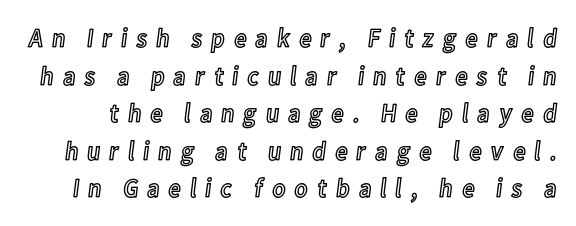
The rendering inserts visible extra space after every character. Normally led — the rows are evenly, conventionally spaced. This rendering features lettering with no underline.
